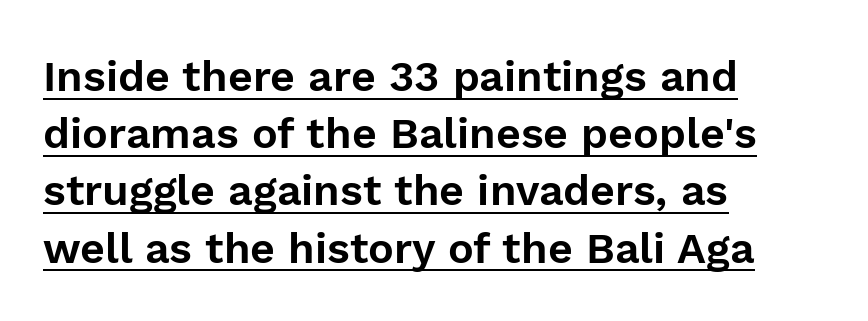
Q: Is the text italic (slanted)? A: No, it is upright.
Q: Is the typeface a serif or a sans-serif typeface? A: Sans-serif.
Q: Is the text underlined? A: Yes.
Q: How is the paragraph aligned? A: Left-aligned.
Q: Is the spacing between letters normal or unusually wide? A: Normal.
Q: Is the spacing between lines tight, normal or loose? A: Normal.
Q: Width (condensed, normal, or wide)? A: Normal.
Q: Stroke contrast? A: Low.
Q: x-height? A: Medium.
Q: Monospaced? A: No.
